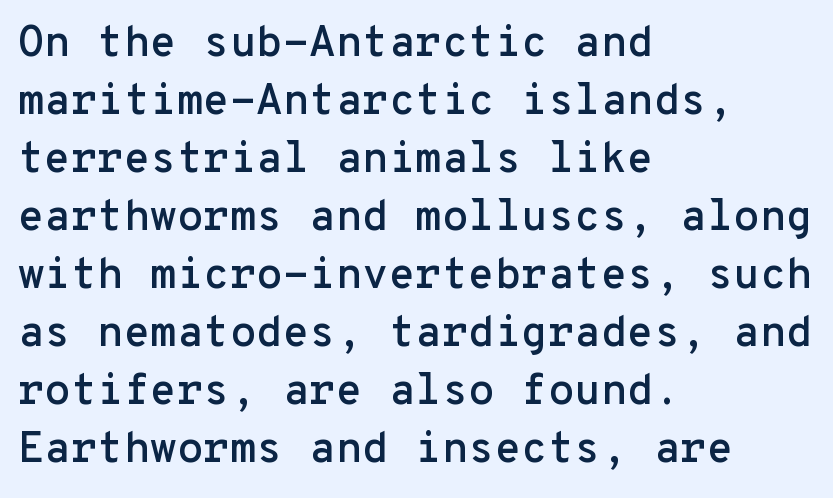
Q: Is the text italic (slanted)? A: No, it is upright.
Q: Is the typeface a serif or a sans-serif typeface? A: Sans-serif.
Q: Is the text underlined? A: No.
Q: How is the paragraph aligned? A: Left-aligned.
Q: Is the spacing between letters normal or unusually wide? A: Normal.
Q: Is the spacing between lines tight, normal or loose? A: Normal.
Q: Width (condensed, normal, or wide)? A: Normal.
Q: Stroke contrast? A: Low.
Q: x-height? A: Medium.
Q: Monospaced? A: Yes.
